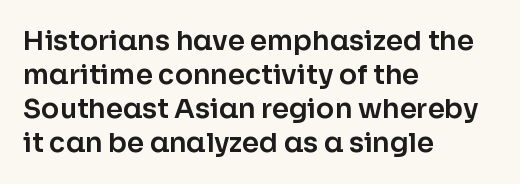
{"italic": "no", "underline": "no", "align": "left", "line_spacing": "normal", "line_spacing_ratio": 1.26, "letter_spacing": "normal", "letter_spacing_em": 0.0, "glyph_px": 27}
